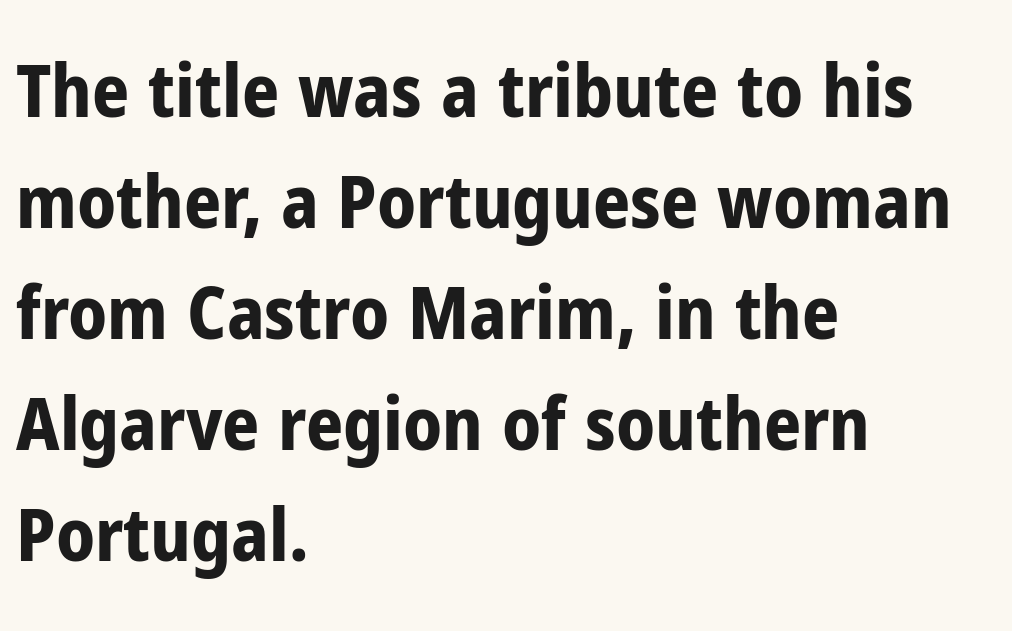
{"serif": "no", "italic": "no", "bold": "yes", "weight": "bold", "width": "condensed", "stroke_contrast": "low", "x_height": "medium", "monospaced": "no", "underline": "no", "align": "left", "line_spacing": "normal", "line_spacing_ratio": 1.52, "letter_spacing": "normal", "letter_spacing_em": 0.0, "glyph_px": 73}
